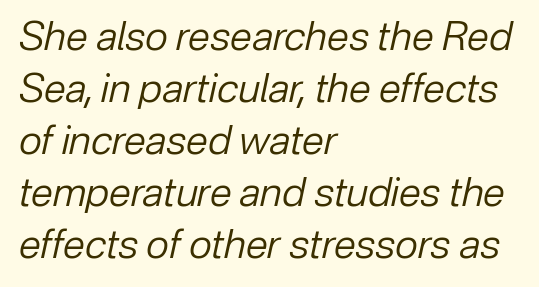
Q: Is the text bold? A: No.
Q: Is the text italic (slanted)? A: Yes, it leans right by about 12 degrees.
Q: Is the text underlined? A: No.
Q: How is the paragraph aligned? A: Left-aligned.
Q: Is the spacing between letters normal or unusually wide? A: Normal.
Q: Is the spacing between lines tight, normal or loose? A: Normal.
Q: Width (condensed, normal, or wide)? A: Normal.
Q: Stroke contrast? A: Low.
Q: x-height? A: Medium.
Q: Monospaced? A: No.
